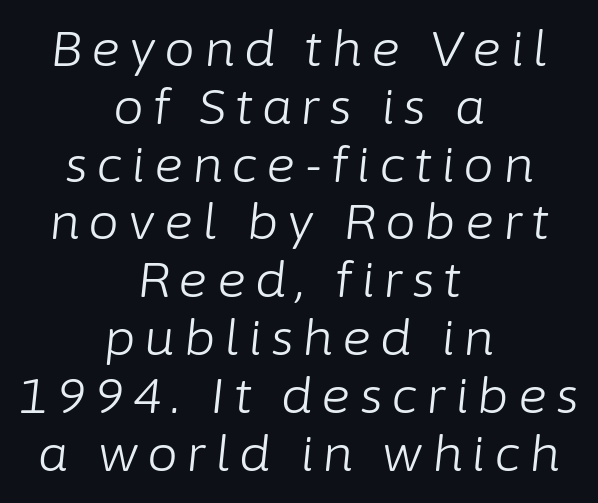
The image shows 49 px light type, italic (leaning right); set centered, line spacing 1.18x, not underlined; low stroke contrast and a medium x-height.
